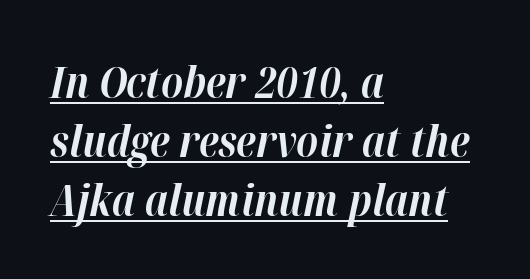
{"italic": "yes", "lean": "right", "slant_degrees": 12, "bold": "yes", "weight": "bold", "width": "normal", "stroke_contrast": "high", "x_height": "medium", "monospaced": "no", "underline": "yes", "align": "left", "line_spacing": "normal", "line_spacing_ratio": 1.34, "letter_spacing": "normal", "letter_spacing_em": 0.0, "glyph_px": 44}
